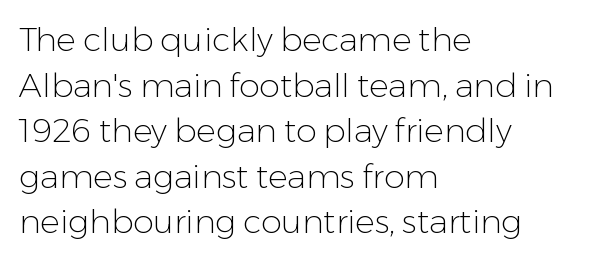
{"serif": "no", "italic": "no", "bold": "no", "weight": "light", "width": "normal", "stroke_contrast": "low", "x_height": "medium", "monospaced": "no", "underline": "no", "align": "left", "line_spacing": "normal", "line_spacing_ratio": 1.38, "letter_spacing": "normal", "letter_spacing_em": 0.0, "glyph_px": 33}
